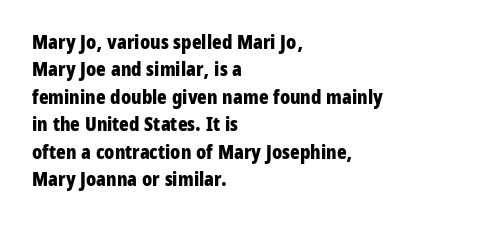
Here the glyphs are tracked normally, forming tight word shapes. The lettering stays uniformly vertical, giving the passage a roman look. The strokes are fattened all the way to bold. This sample keeps an unexceptional amount of space between lines. Underline: absent.
